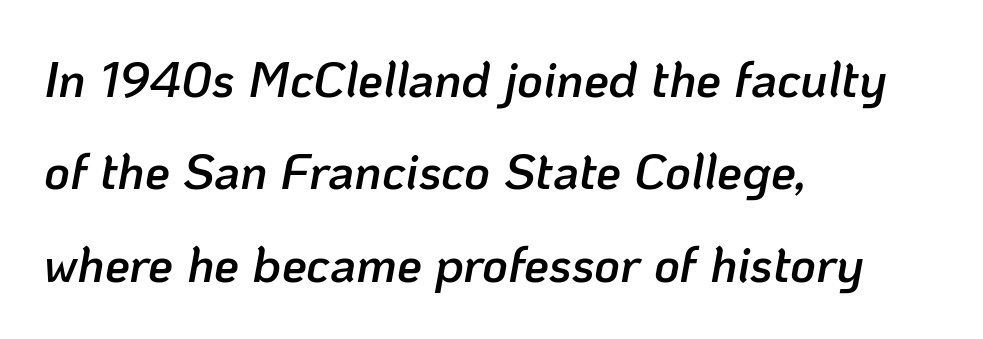
Q: Is the text bold? A: Semi-bold.
Q: Is the text italic (slanted)? A: Yes, it leans right by about 10 degrees.
Q: Is the text underlined? A: No.
Q: How is the paragraph aligned? A: Left-aligned.
Q: Is the spacing between letters normal or unusually wide? A: Normal.
Q: Width (condensed, normal, or wide)? A: Normal.
Q: Stroke contrast? A: Low.
Q: x-height? A: Medium.
Q: Monospaced? A: No.
